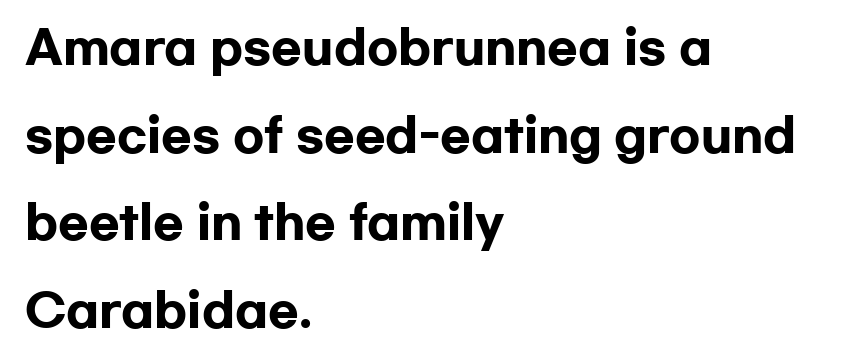
The image shows 45 px heavy, wide sans-serif type, upright; set left-aligned, loose line spacing (1.95x), normal letter spacing, not underlined; low stroke contrast and a medium x-height.
